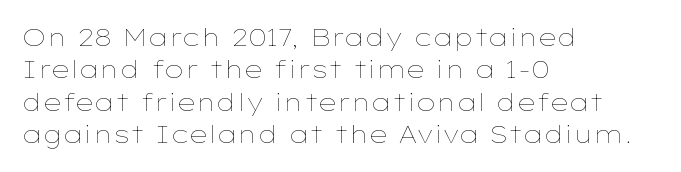
Q: Is the text bold? A: No.
Q: Is the text italic (slanted)? A: No, it is upright.
Q: Is the text underlined? A: No.
Q: How is the paragraph aligned? A: Left-aligned.
Q: Is the spacing between letters normal or unusually wide? A: Normal.
Q: Is the spacing between lines tight, normal or loose? A: Normal.
